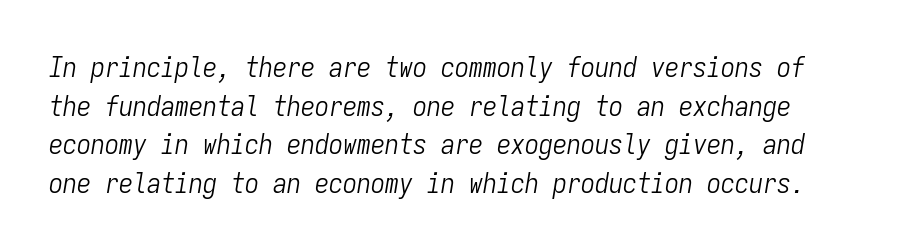
The image shows 28 px light, condensed type, italic (leaning right), monospaced; set normal line spacing (1.38x), normal letter spacing, not underlined; low stroke contrast and a medium x-height.
